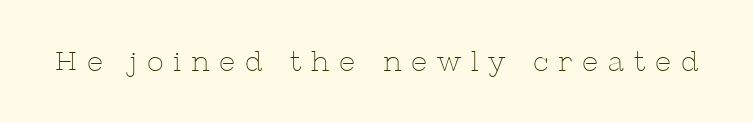
Q: Is the text bold? A: No.
Q: Is the text italic (slanted)? A: No, it is upright.
Q: Is the typeface a serif or a sans-serif typeface? A: Serif.
Q: Is the text underlined? A: No.
Q: Is the spacing between letters normal or unusually wide? A: Unusually wide.
Q: Width (condensed, normal, or wide)? A: Normal.
Q: Stroke contrast? A: Low.
Q: x-height? A: Medium.
Q: Monospaced? A: No.
